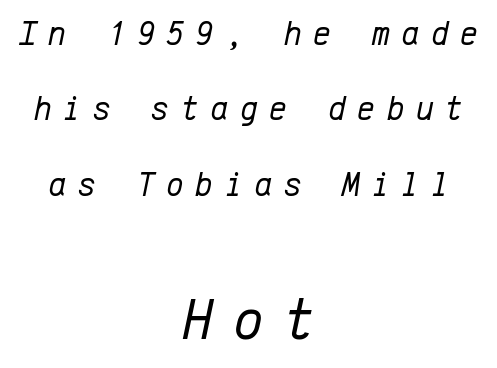
The image shows 59 px regular-weight type, italic (leaning right), monospaced; set centered, loose line spacing (2.22x), unusually wide letter spacing (+0.34 em), not underlined; the second (bottom) block is 1.74x larger; low stroke contrast and a medium x-height.
